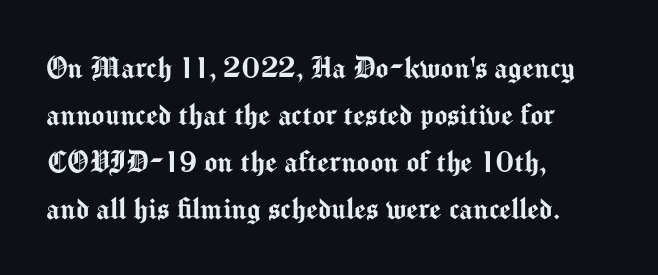
Q: Is the text italic (slanted)? A: No, it is upright.
Q: Is the typeface a serif or a sans-serif typeface? A: Sans-serif.
Q: Is the text underlined? A: No.
Q: How is the paragraph aligned? A: Left-aligned.
Q: Is the spacing between letters normal or unusually wide? A: Normal.
Q: Is the spacing between lines tight, normal or loose? A: Normal.
Q: Width (condensed, normal, or wide)? A: Normal.
Q: Stroke contrast? A: Medium.
Q: x-height? A: Medium.
Q: Monospaced? A: No.
